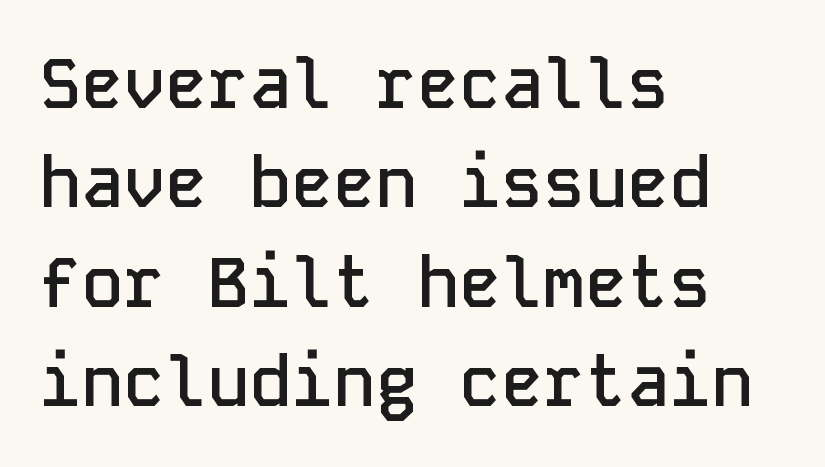
{"serif": "no", "italic": "no", "bold": "semi", "weight": "semibold", "width": "normal", "stroke_contrast": "low", "x_height": "medium", "monospaced": "yes", "underline": "no", "align": "left", "line_spacing": "normal", "line_spacing_ratio": 1.42, "letter_spacing": "normal", "letter_spacing_em": 0.0, "glyph_px": 70}
